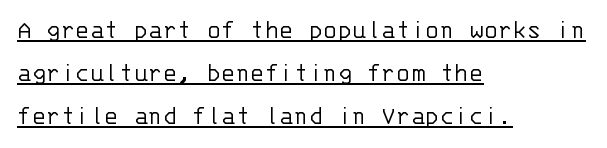
The image shows 27 px text type, upright; set left-aligned, normal line spacing (1.59x), normal letter spacing, underlined.
